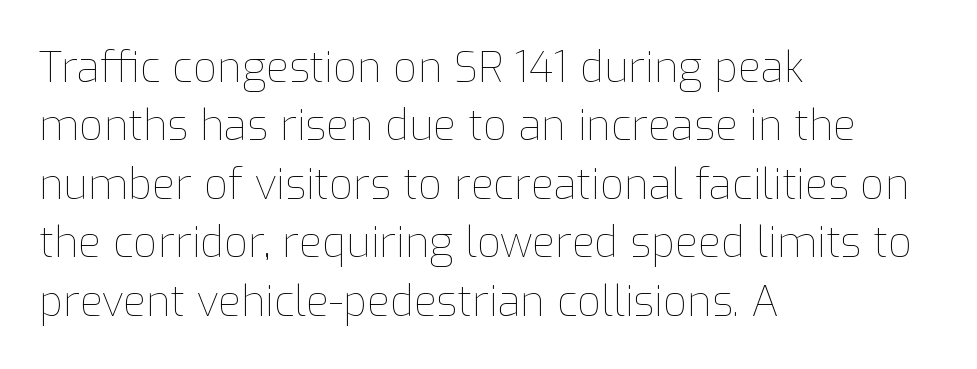
Q: Is the text bold? A: No.
Q: Is the text italic (slanted)? A: No, it is upright.
Q: Is the text underlined? A: No.
Q: How is the paragraph aligned? A: Left-aligned.
Q: Is the spacing between letters normal or unusually wide? A: Normal.
Q: Is the spacing between lines tight, normal or loose? A: Normal.
Q: Width (condensed, normal, or wide)? A: Normal.
Q: Stroke contrast? A: Low.
Q: x-height? A: Medium.
Q: Monospaced? A: No.
